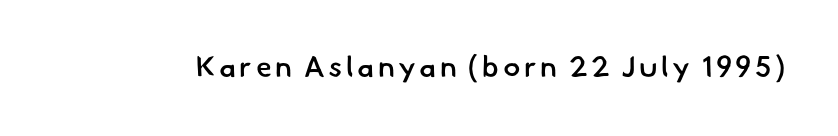
{"serif": "no", "bold": "semi", "weight": "semibold", "width": "normal", "stroke_contrast": "low", "x_height": "small", "monospaced": "no", "underline": "no", "glyph_px": 29}
